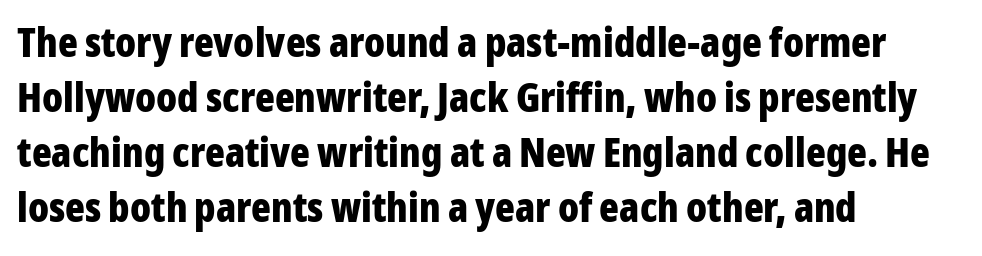
Q: Is the text bold? A: Yes.
Q: Is the text italic (slanted)? A: No, it is upright.
Q: Is the typeface a serif or a sans-serif typeface? A: Sans-serif.
Q: Is the text underlined? A: No.
Q: How is the paragraph aligned? A: Left-aligned.
Q: Is the spacing between letters normal or unusually wide? A: Normal.
Q: Is the spacing between lines tight, normal or loose? A: Normal.
Q: Width (condensed, normal, or wide)? A: Condensed.
Q: Stroke contrast? A: Low.
Q: x-height? A: Medium.
Q: Monospaced? A: No.
